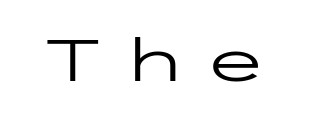
{"serif": "no", "italic": "no", "bold": "no", "weight": "regular", "width": "wide", "stroke_contrast": "low", "x_height": "medium", "underline": "no", "letter_spacing": "wide", "letter_spacing_em": 0.28, "glyph_px": 59}
